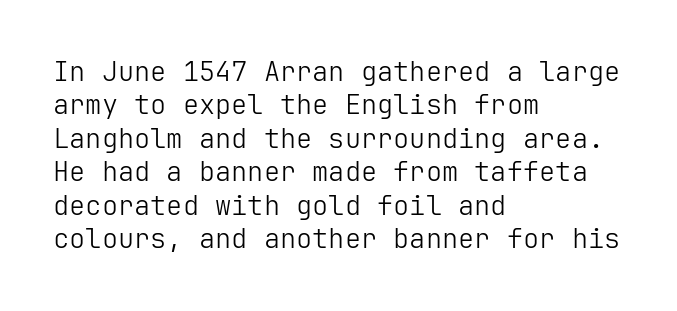
{"italic": "no", "bold": "no", "underline": "no", "align": "left", "line_spacing_ratio": 1.24, "letter_spacing": "normal", "letter_spacing_em": 0.0, "glyph_px": 27}
